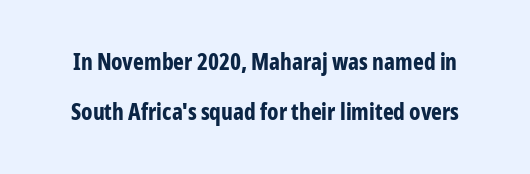
The image shows 23 px bold type, upright; set loose line spacing (2.18x), normal letter spacing, not underlined.
